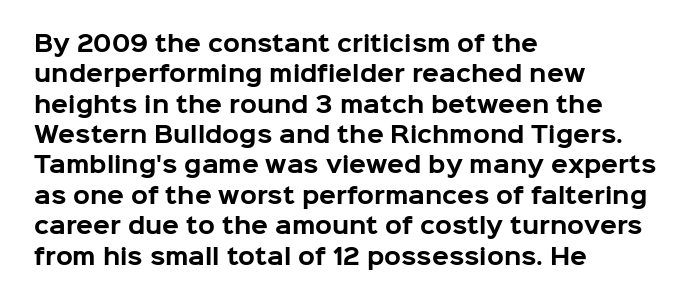
The image shows 22 px bold type, upright; set left-aligned, normal line spacing (1.38x), normal letter spacing, not underlined.
